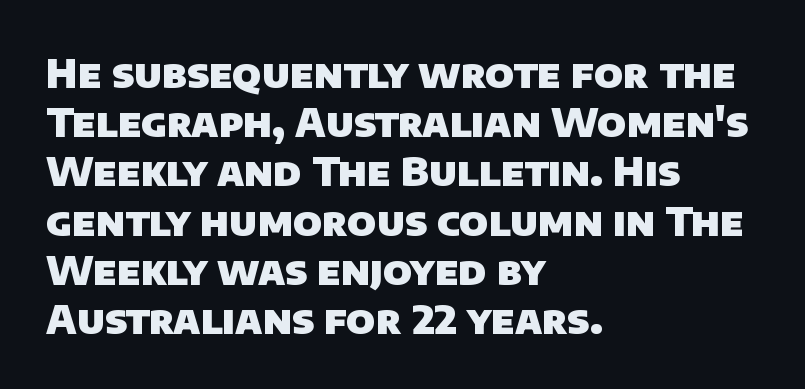
{"serif": "no", "bold": "yes", "weight": "heavy", "width": "normal", "stroke_contrast": "low", "x_height": "large", "monospaced": "no", "underline": "no", "align": "left", "line_spacing_ratio": 1.23, "letter_spacing": "normal", "letter_spacing_em": 0.0, "glyph_px": 40}
